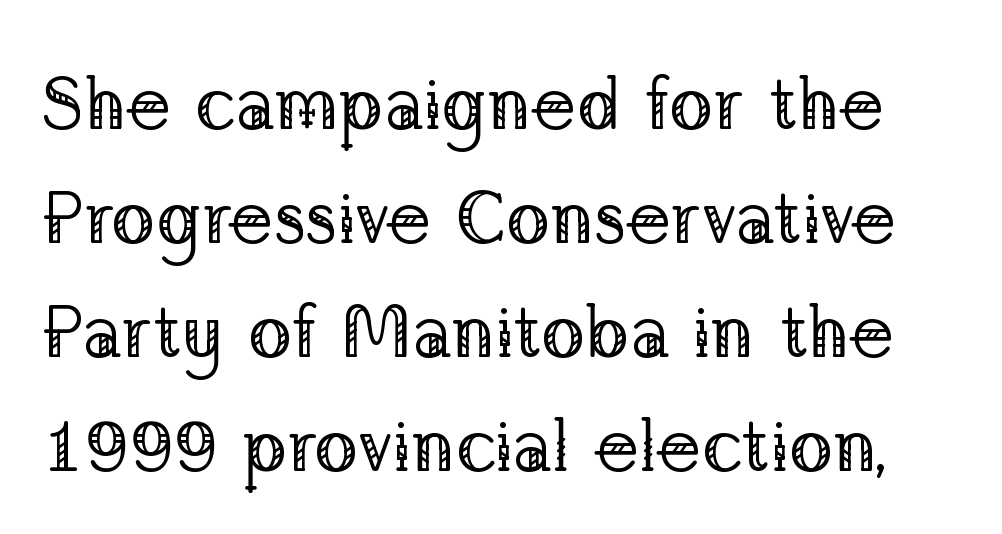
Q: Is the text bold? A: No.
Q: Is the text italic (slanted)? A: No, it is upright.
Q: Is the typeface a serif or a sans-serif typeface? A: Serif.
Q: Is the text underlined? A: No.
Q: Is the spacing between letters normal or unusually wide? A: Normal.
Q: Is the spacing between lines tight, normal or loose? A: Normal.
Q: Width (condensed, normal, or wide)? A: Normal.
Q: Stroke contrast? A: Low.
Q: x-height? A: Medium.
Q: Monospaced? A: No.
